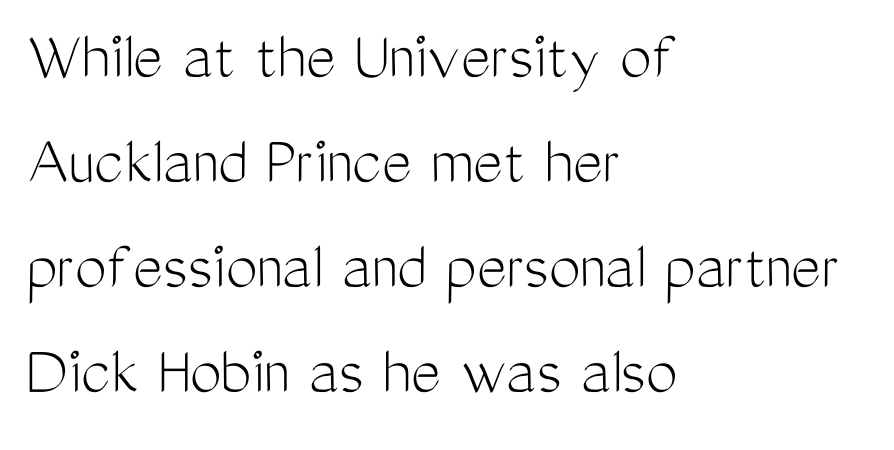
{"serif": "no", "italic": "no", "bold": "no", "weight": "light", "width": "condensed", "stroke_contrast": "medium", "x_height": "medium", "monospaced": "no", "underline": "no", "align": "left", "line_spacing": "normal", "line_spacing_ratio": 1.48, "letter_spacing": "normal", "letter_spacing_em": 0.0, "glyph_px": 71}
